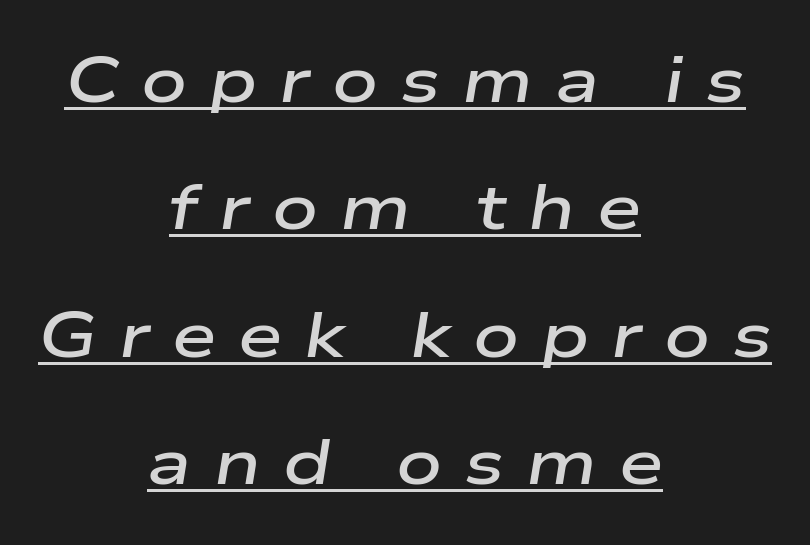
The image shows 64 px semibold, wide type, italic (leaning right); set centered, loose line spacing (1.99x), unusually wide letter spacing (+0.34 em), underlined; low stroke contrast and a medium x-height.
